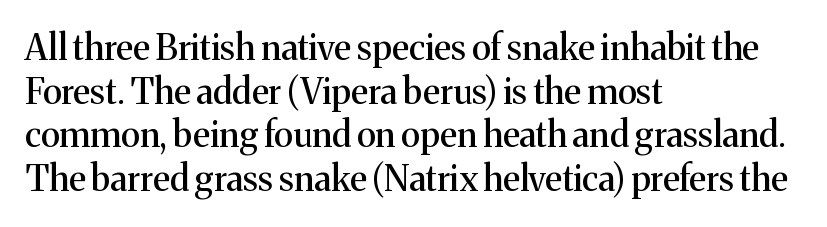
In terms of letterspacing, this is plain default setting. Spacing verdict: proportional, widths tailored to each character. Unmarked baselines from the first word to the last. Is this a sans? No — the strokes have serifs.
